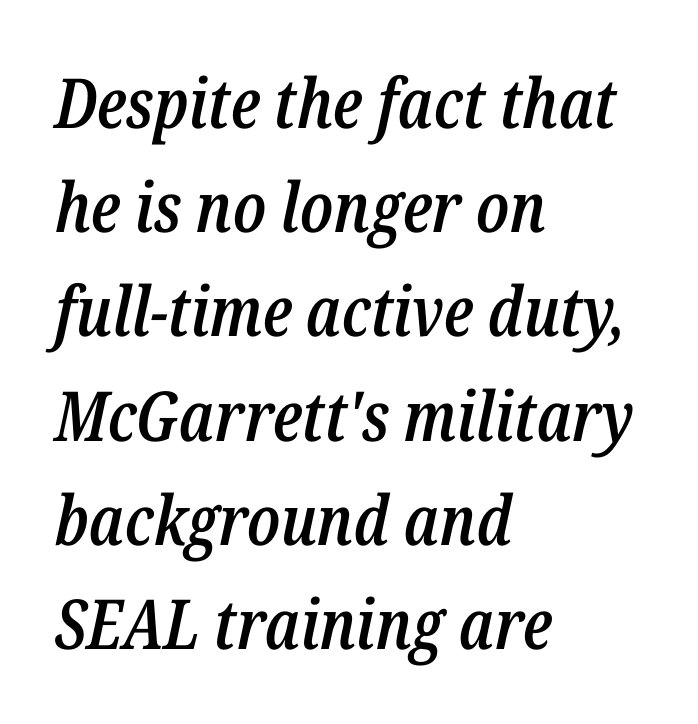
Q: Is the text bold? A: Semi-bold.
Q: Is the text italic (slanted)? A: Yes, it leans right by about 12 degrees.
Q: Is the text underlined? A: No.
Q: How is the paragraph aligned? A: Left-aligned.
Q: Is the spacing between letters normal or unusually wide? A: Normal.
Q: Is the spacing between lines tight, normal or loose? A: Normal.
Q: Width (condensed, normal, or wide)? A: Condensed.
Q: Stroke contrast? A: Low.
Q: x-height? A: Medium.
Q: Monospaced? A: No.
